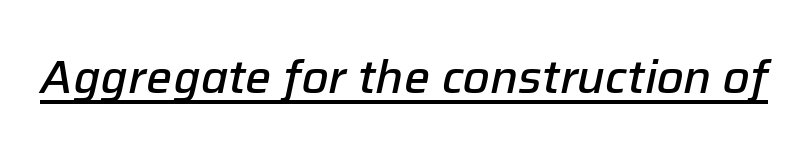
{"italic": "yes", "lean": "right", "slant_degrees": 12, "bold": "semi", "weight": "semibold", "width": "normal", "stroke_contrast": "low", "x_height": "medium", "monospaced": "no", "underline": "yes", "letter_spacing": "normal", "letter_spacing_em": 0.0, "glyph_px": 46}
